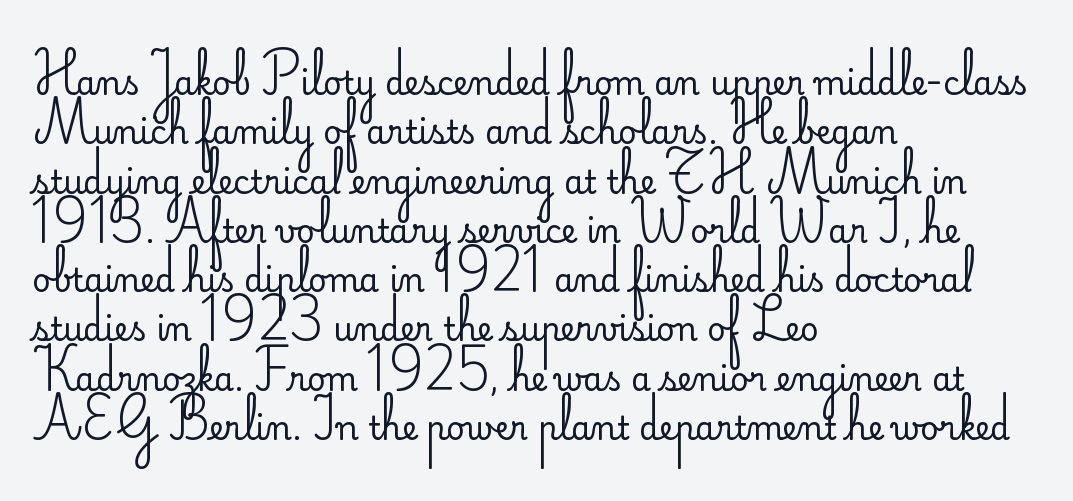
The image shows 32 px regular-weight sans-serif type, upright; set left-aligned, normal line spacing (1.54x), normal letter spacing, not underlined; low stroke contrast and a small x-height.
